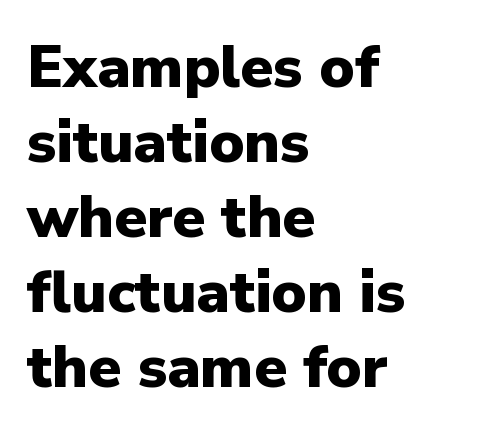
The image shows 59 px heavy sans-serif type, upright; set left-aligned, normal line spacing (1.27x), normal letter spacing, not underlined; low stroke contrast and a medium x-height.
